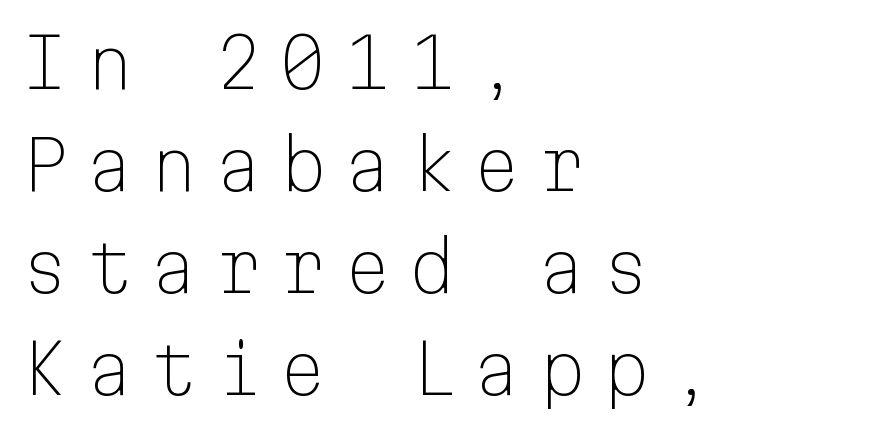
{"serif": "no", "italic": "no", "bold": "no", "weight": "light", "width": "normal", "stroke_contrast": "low", "x_height": "medium", "monospaced": "yes", "underline": "no", "align": "left", "line_spacing": "normal", "line_spacing_ratio": 1.5, "letter_spacing": "wide", "letter_spacing_em": 0.25, "glyph_px": 68}
